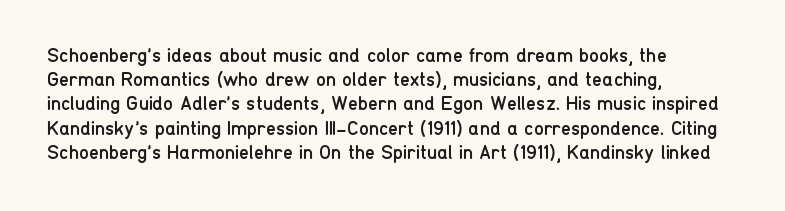
{"italic": "no", "bold": "no", "underline": "no", "align": "left", "line_spacing_ratio": 1.21, "letter_spacing": "normal", "letter_spacing_em": 0.0, "glyph_px": 20}
